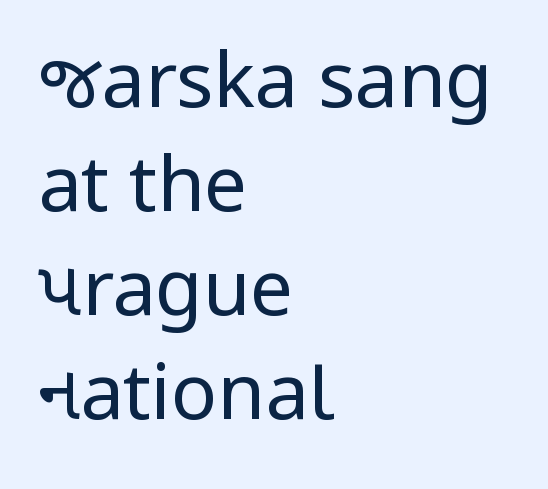
{"serif": "no", "italic": "no", "bold": "no", "weight": "regular", "width": "normal", "stroke_contrast": "low", "x_height": "medium", "monospaced": "no", "underline": "no", "align": "left", "line_spacing": "normal", "line_spacing_ratio": 1.35, "letter_spacing": "normal", "letter_spacing_em": 0.0, "glyph_px": 77}
